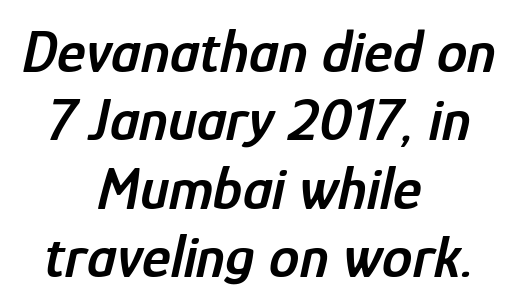
Firm but not heavy-handed strokes: this text is semibold. Does extra space separate the letters? No, they use regular spacing. Compared with typical paragraphs, the rows here are closer together. Line starts and ends both wander, symmetrically. Glance below the letters and you will spot only blank space. Is the type slanted? Yes — the strokes lean at a clear angle.
